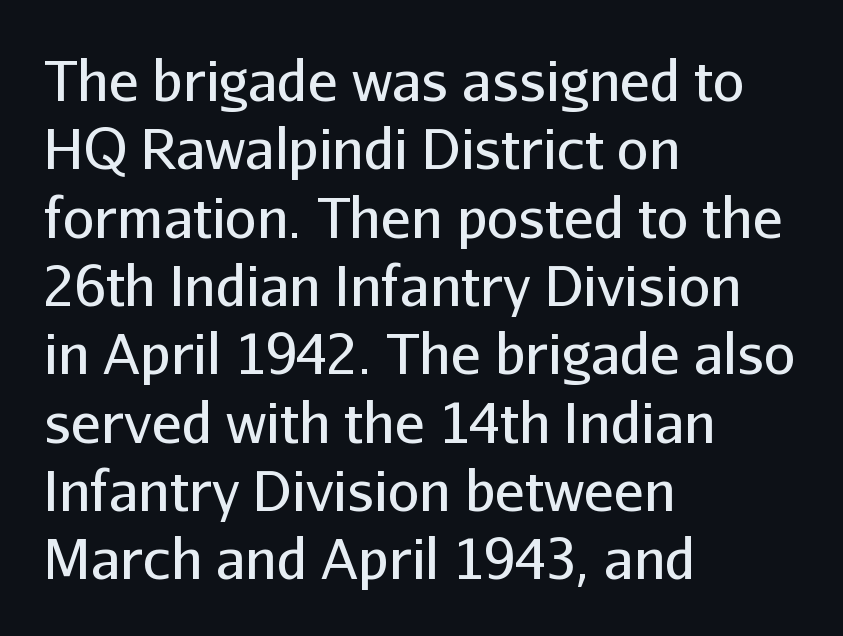
Q: Is the text bold? A: No.
Q: Is the text italic (slanted)? A: No, it is upright.
Q: Is the typeface a serif or a sans-serif typeface? A: Sans-serif.
Q: Is the text underlined? A: No.
Q: How is the paragraph aligned? A: Left-aligned.
Q: Is the spacing between letters normal or unusually wide? A: Normal.
Q: Width (condensed, normal, or wide)? A: Normal.
Q: Stroke contrast? A: Low.
Q: x-height? A: Medium.
Q: Monospaced? A: No.
